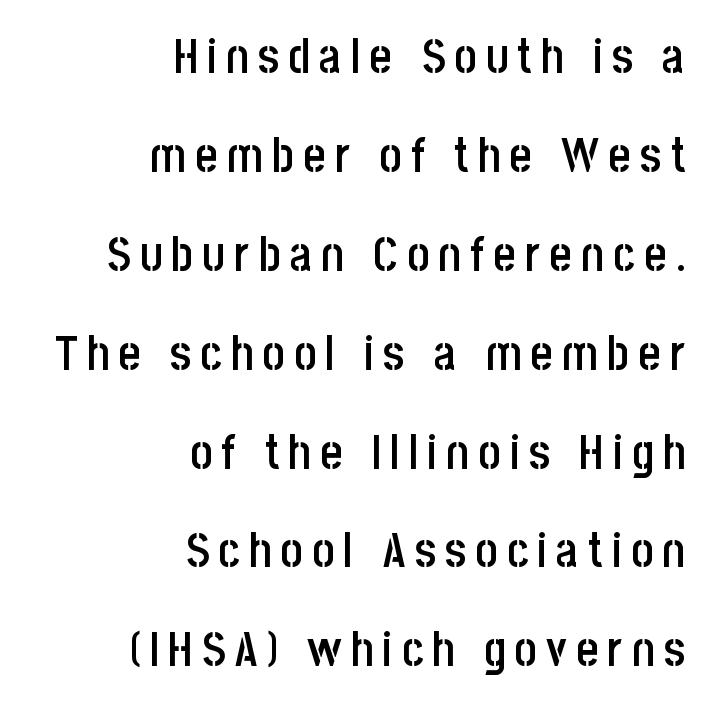
Q: Is the text bold? A: Semi-bold.
Q: Is the text italic (slanted)? A: No, it is upright.
Q: Is the typeface a serif or a sans-serif typeface? A: Sans-serif.
Q: Is the text underlined? A: No.
Q: How is the paragraph aligned? A: Right-aligned.
Q: Is the spacing between lines tight, normal or loose? A: Loose.
Q: Width (condensed, normal, or wide)? A: Condensed.
Q: Stroke contrast? A: Low.
Q: x-height? A: Large.
Q: Monospaced? A: No.
